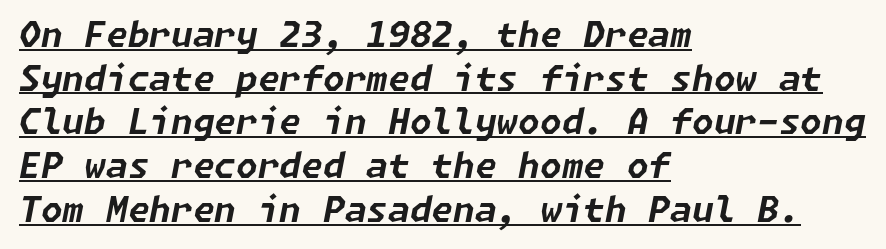
Inter-character spacing is left at the font's built-in metrics. Compared with typical paragraphs, the rows here are spaced about the same. Summary of weight: heavy, a full bold. Designer's note — italics engaged. The glyphs are accompanied by a horizontal stroke just below them. The rag falls on the right side of this text block.
